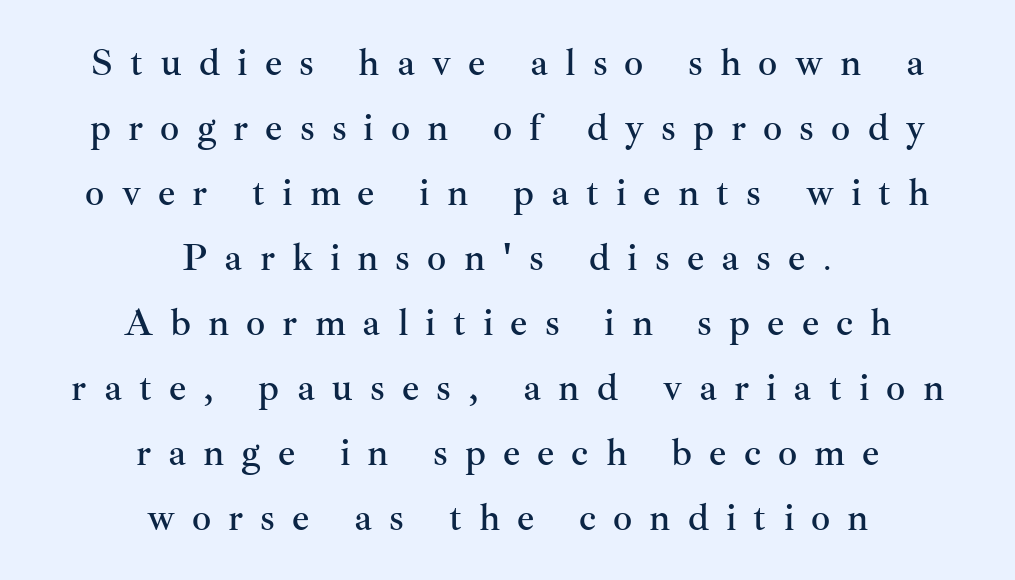
The image shows 38 px serif type, upright; set centered, line spacing 1.71x, unusually wide letter spacing (+0.45 em), not underlined; medium stroke contrast and a small x-height.
